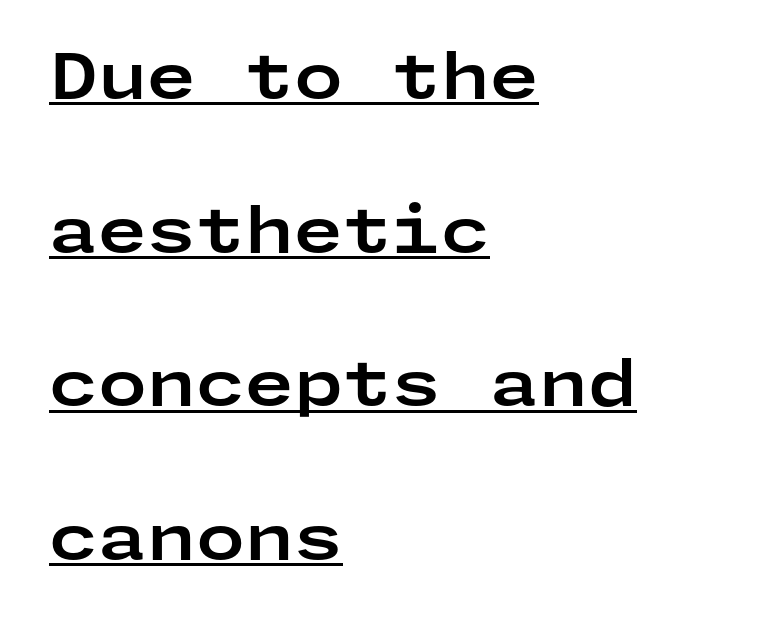
Q: Is the text bold? A: Yes.
Q: Is the text italic (slanted)? A: No, it is upright.
Q: Is the typeface a serif or a sans-serif typeface? A: Sans-serif.
Q: Is the text underlined? A: Yes.
Q: How is the paragraph aligned? A: Left-aligned.
Q: Is the spacing between letters normal or unusually wide? A: Normal.
Q: Is the spacing between lines tight, normal or loose? A: Loose.
Q: Width (condensed, normal, or wide)? A: Wide.
Q: Stroke contrast? A: Low.
Q: x-height? A: Medium.
